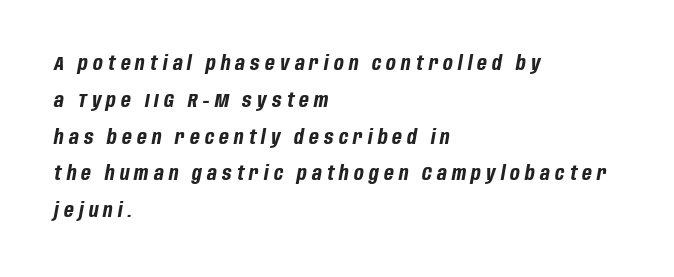
The image shows 20 px bold type, italic (leaning right); set left-aligned, line spacing 1.84x, unusually wide letter spacing (+0.26 em), not underlined.
